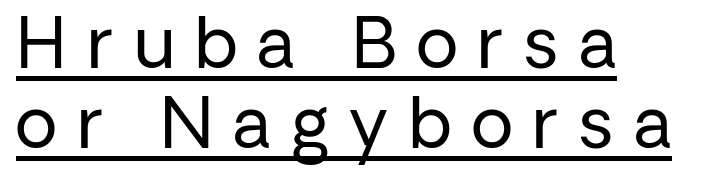
The image shows 69 px regular-weight sans-serif type, upright; set left-aligned, line spacing 1.16x, unusually wide letter spacing (+0.3 em), underlined; low stroke contrast and a medium x-height.
